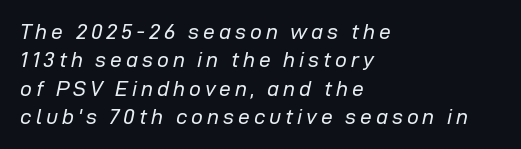
Q: Is the text bold? A: No.
Q: Is the text italic (slanted)? A: Yes, it leans right by about 12 degrees.
Q: Is the text underlined? A: No.
Q: How is the paragraph aligned? A: Left-aligned.
Q: Is the spacing between lines tight, normal or loose? A: Normal.
